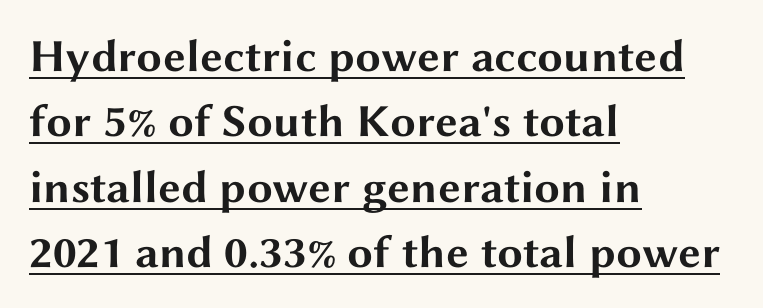
Leading: standard. Set as a true bold cut, around the 700 mark. Looks like regular typesetting: each glyph gets only the width it needs. No italicization has been applied; the sample stays upright. Decoration check: the copy is underlined. In terms of letterform style, serifs are entirely absent.
